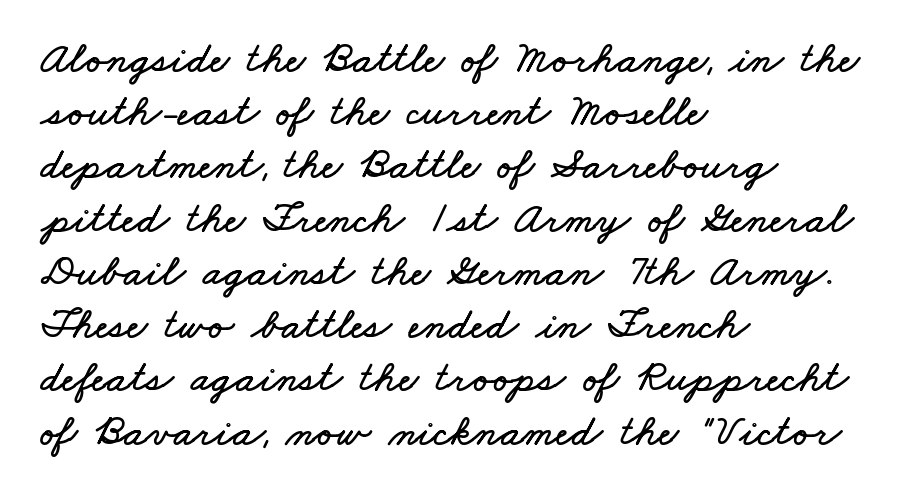
{"width": "wide", "stroke_contrast": "low", "x_height": "small", "monospaced": "no", "underline": "no", "align": "left", "line_spacing_ratio": 1.21, "letter_spacing": "normal", "letter_spacing_em": 0.0, "glyph_px": 44}
